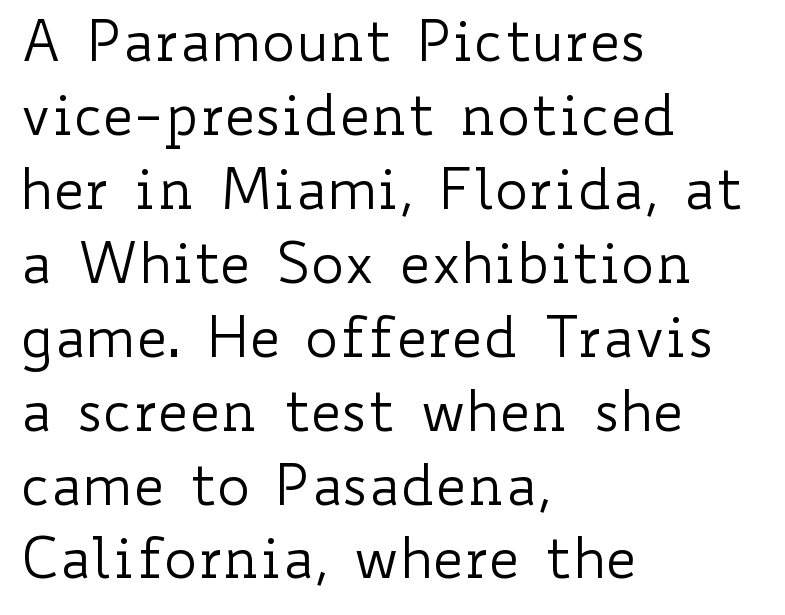
Character widths vary here, with narrow letters taking less room than wide ones. The rendering anchors every line to the left-hand side. A quiet, ordinary-to-light weight characterises the typeface. One glance says typical: line gaps are just what's usual. Spacing between characters is what you'd get straight out of the box. The gap between lines stays unmarked.
